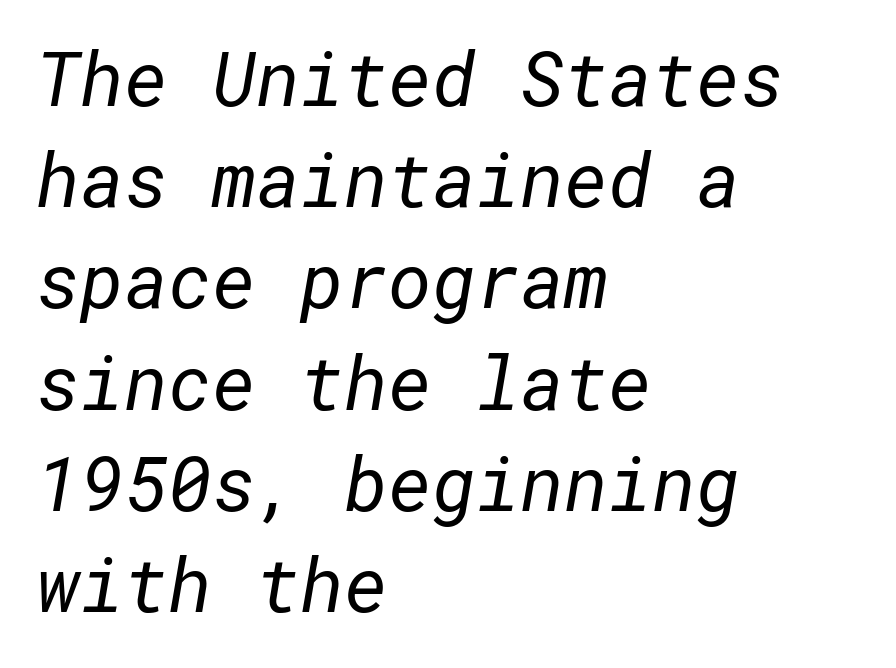
Q: Is the text bold? A: No.
Q: Is the typeface a serif or a sans-serif typeface? A: Sans-serif.
Q: Is the text underlined? A: No.
Q: How is the paragraph aligned? A: Left-aligned.
Q: Is the spacing between letters normal or unusually wide? A: Normal.
Q: Is the spacing between lines tight, normal or loose? A: Normal.
Q: Width (condensed, normal, or wide)? A: Normal.
Q: Stroke contrast? A: Low.
Q: x-height? A: Medium.
